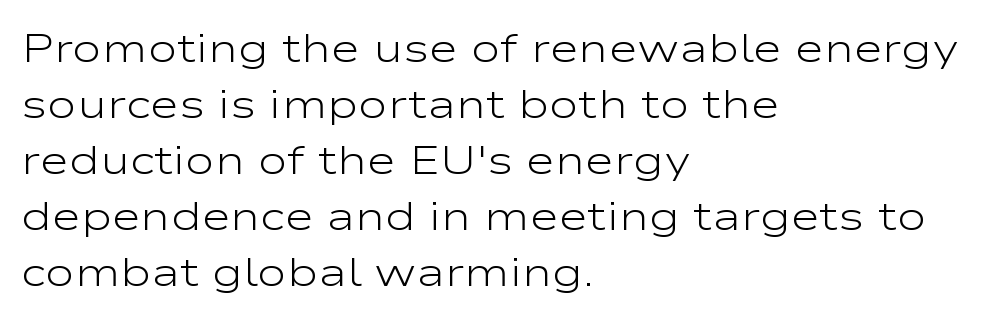
The image shows 40 px light, wide sans-serif type, upright; set left-aligned, normal line spacing (1.4x), normal letter spacing, not underlined; low stroke contrast and a medium x-height.
